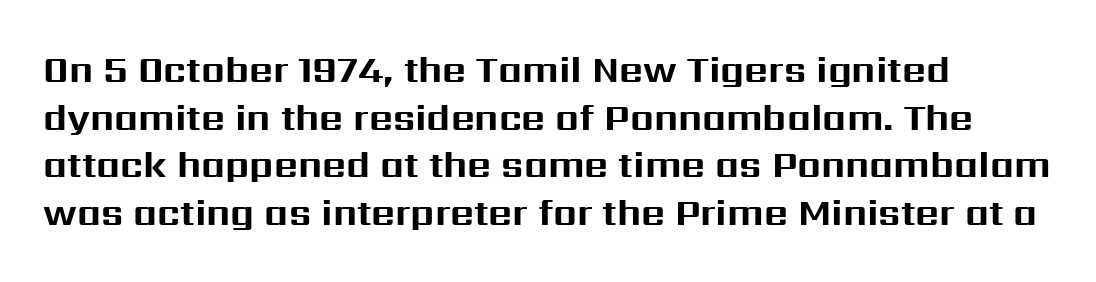
Line spacing here is normal. Underline: absent. The font is running at its bold setting. Does the type have serifs? No, each stem ends abruptly.
